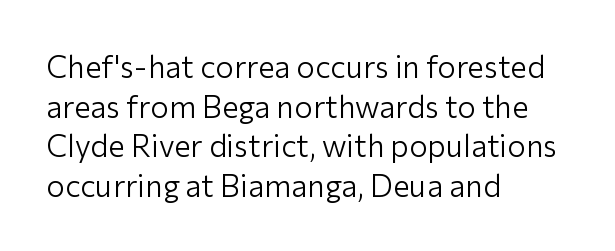
Unbolded letterforms with no extra heft. Each line starts at the same left margin while the right side varies. Line spacing here is normal. Stroke terminals: plain, sans-serif.
